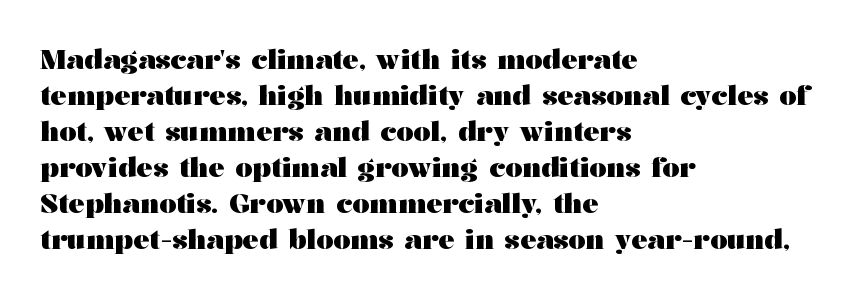
{"italic": "no", "bold": "yes", "underline": "no", "align": "left", "line_spacing": "normal", "line_spacing_ratio": 1.33, "letter_spacing": "normal", "letter_spacing_em": 0.0, "glyph_px": 27}
